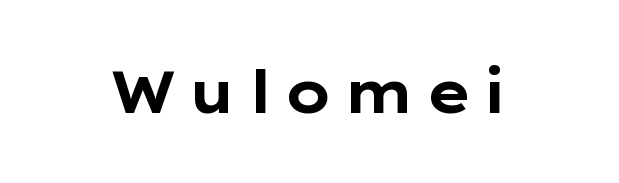
Is there any slant? The stems are plumb. Summary of weight: heavy, a full bold. The letters advance in unequal steps, a hallmark of proportional type. The typeface chosen for these lines omits serifs. Beneath every word, the page is bare.
